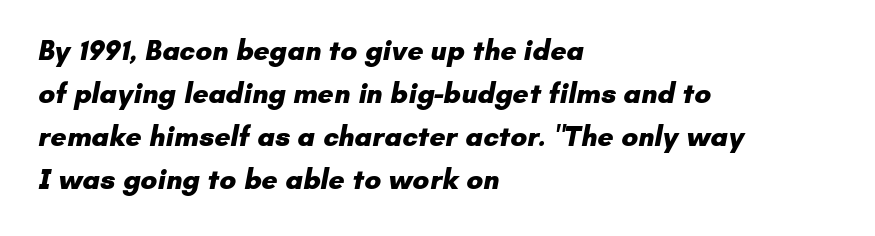
{"serif": "no", "bold": "yes", "weight": "heavy", "width": "normal", "stroke_contrast": "low", "x_height": "small", "monospaced": "no", "underline": "no", "align": "left", "line_spacing": "normal", "line_spacing_ratio": 1.54, "letter_spacing": "normal", "letter_spacing_em": 0.0, "glyph_px": 28}
